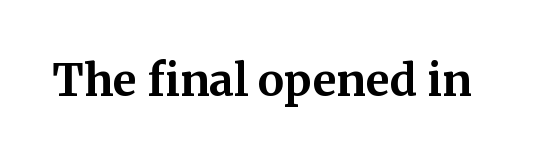
{"serif": "yes", "italic": "no", "bold": "yes", "weight": "bold", "width": "normal", "stroke_contrast": "medium", "x_height": "medium", "monospaced": "no", "underline": "no", "letter_spacing": "normal", "letter_spacing_em": 0.0, "glyph_px": 44}
